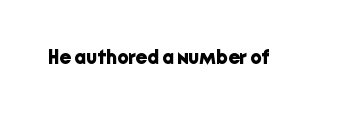
{"italic": "no", "bold": "yes", "underline": "no", "letter_spacing": "normal", "letter_spacing_em": 0.0, "glyph_px": 20}
